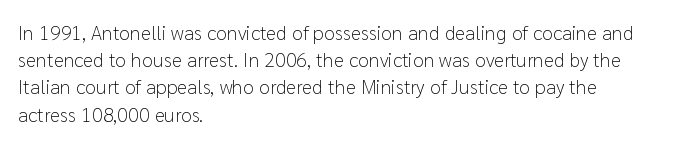
The text block is weighted toward the left margin, trailing off unevenly rightward. Summary of vertical rhythm: regular, with standard interline spacing. Spacing between characters is what you'd get straight out of the box. The letterforms sit at book weight or below.
